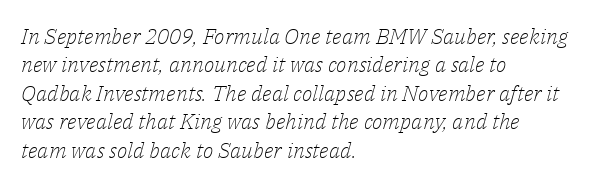
{"italic": "yes", "lean": "right", "slant_degrees": 14, "bold": "no", "underline": "no", "align": "left", "line_spacing": "normal", "line_spacing_ratio": 1.29, "letter_spacing": "normal", "letter_spacing_em": 0.0, "glyph_px": 22}
